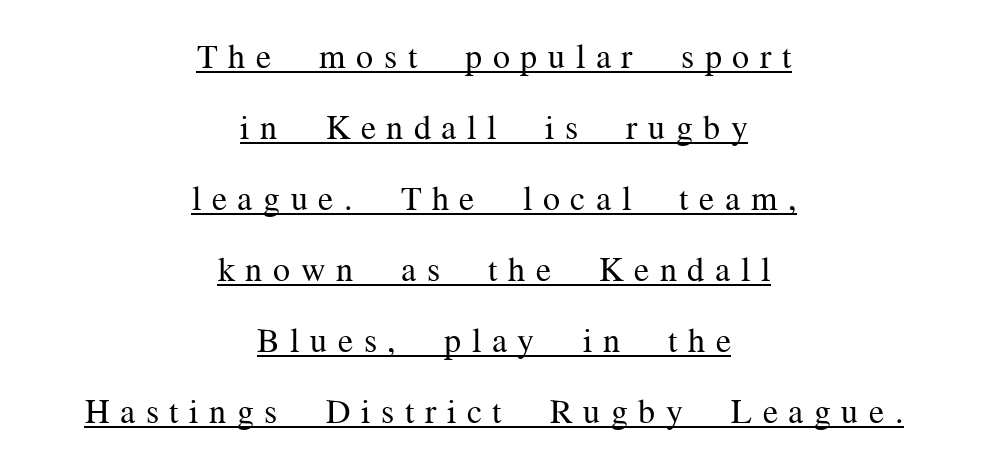
The image shows 34 px regular-weight serif type, upright; set centered, loose line spacing (2.09x), unusually wide letter spacing (+0.31 em), underlined; medium stroke contrast and a medium x-height.
